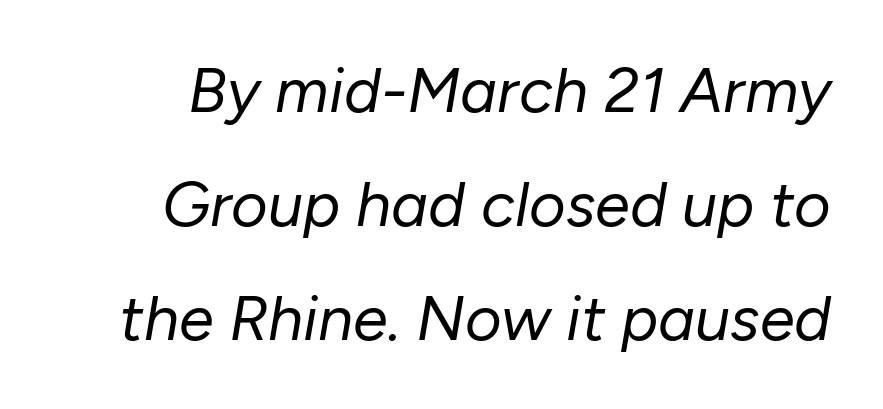
Q: Is the text bold? A: No.
Q: Is the text italic (slanted)? A: Yes, it leans right by about 10 degrees.
Q: Is the text underlined? A: No.
Q: Is the spacing between letters normal or unusually wide? A: Normal.
Q: Width (condensed, normal, or wide)? A: Normal.
Q: Stroke contrast? A: Low.
Q: x-height? A: Medium.
Q: Monospaced? A: No.
